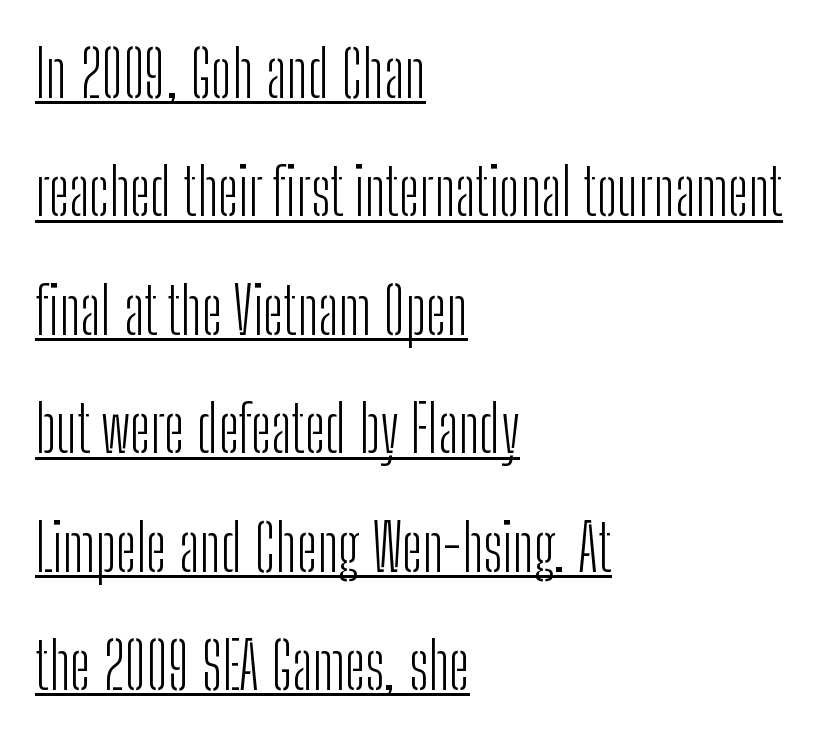
Unbolded letterforms with no extra heft. These lines were composed using upright roman letters. Classification — sans serif. Visually the block forms a straight wall on the left and a jagged coastline on the right. The face used here is rendered with its standard letterfit. Do the characters align in a grid? No, the font is proportional.
